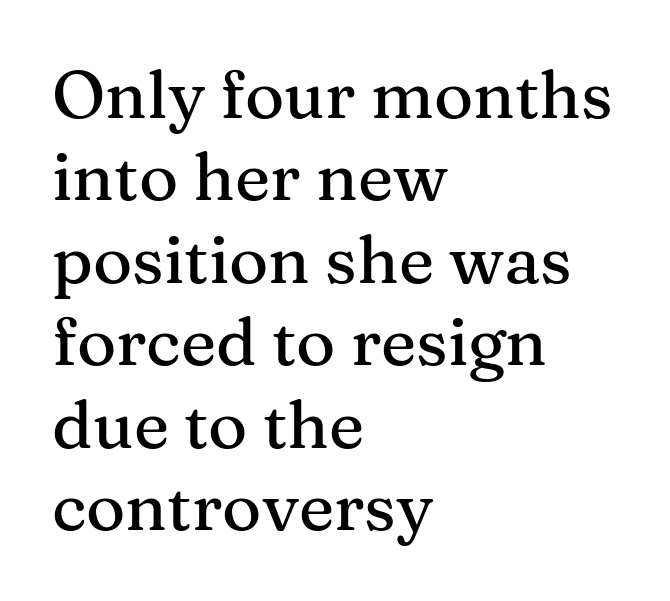
The image shows 67 px serif type, upright; set left-aligned, line spacing 1.23x, normal letter spacing, not underlined; medium stroke contrast and a medium x-height.
